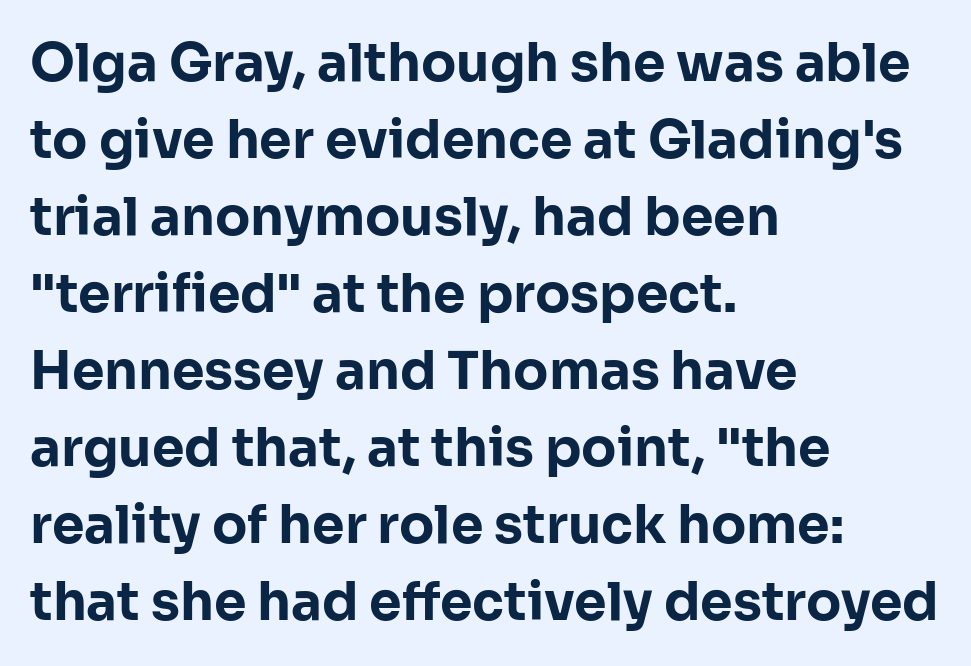
Descenders hang freely into open space. What weight is shown? A full bold with thick strokes. The text block is weighted toward the left margin, trailing off unevenly rightward. Posture: upright roman.
